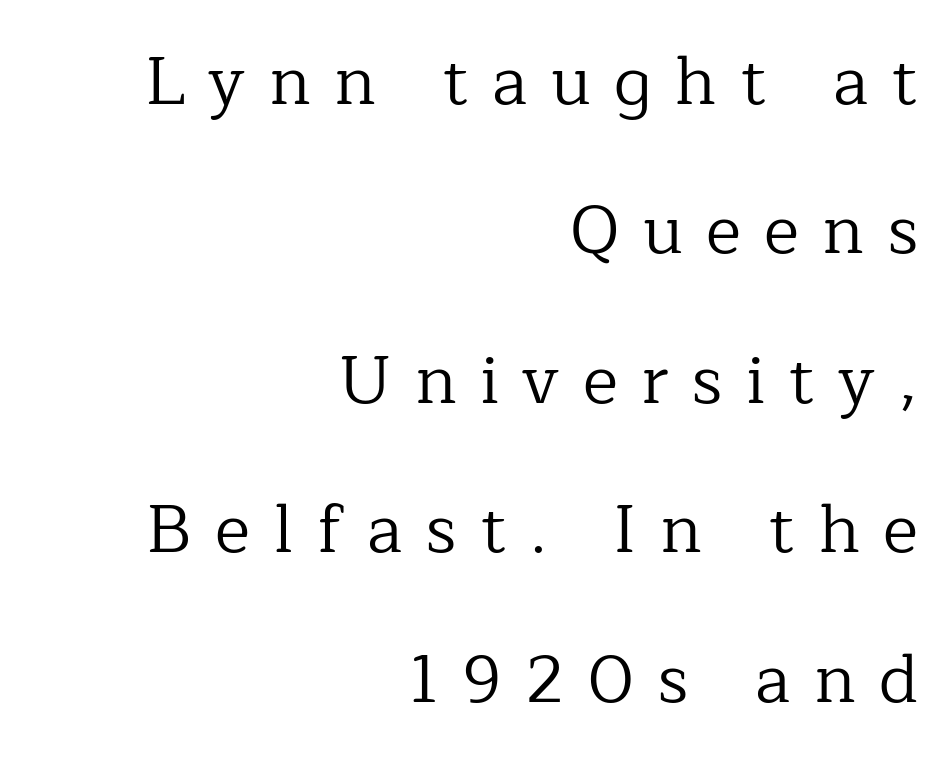
The image shows 67 px regular-weight serif type, upright; set right-aligned, loose line spacing (2.23x), unusually wide letter spacing (+0.35 em), not underlined; low stroke contrast and a medium x-height.
